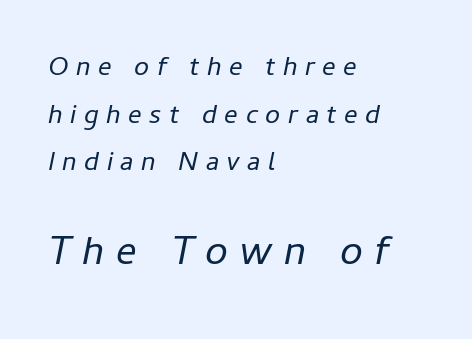
Q: Is the text bold? A: No.
Q: Is the text italic (slanted)? A: Yes, it leans right by about 11 degrees.
Q: Is the text underlined? A: No.
Q: How is the paragraph aligned? A: Left-aligned.
Q: Is the spacing between letters normal or unusually wide? A: Unusually wide.
Q: Which block of text is set in a larger size, the first (top) or the second (bottom)? A: The second (bottom) one.
Q: Width (condensed, normal, or wide)? A: Normal.
Q: Stroke contrast? A: Low.
Q: x-height? A: Medium.
Q: Monospaced? A: No.
